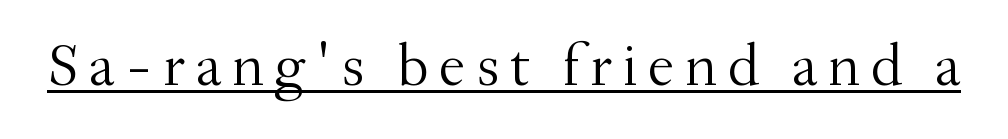
{"serif": "yes", "italic": "no", "bold": "no", "weight": "light", "width": "normal", "stroke_contrast": "medium", "x_height": "small", "monospaced": "no", "underline": "yes", "glyph_px": 60}
